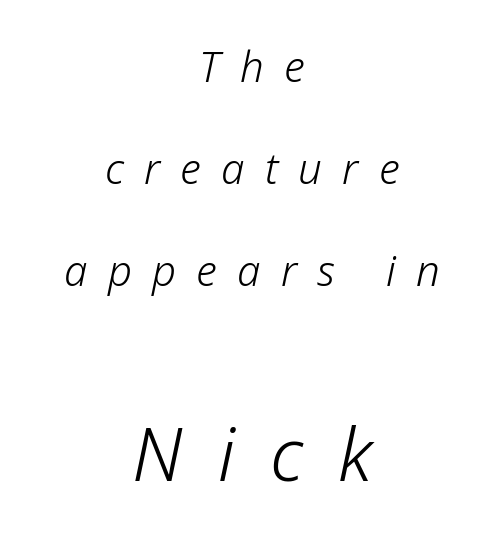
Q: Is the text bold? A: No.
Q: Is the text italic (slanted)? A: Yes, it leans right by about 12 degrees.
Q: Is the text underlined? A: No.
Q: How is the paragraph aligned? A: Centered.
Q: Is the spacing between letters normal or unusually wide? A: Unusually wide.
Q: Is the spacing between lines tight, normal or loose? A: Loose.
Q: Which block of text is set in a larger size, the first (top) or the second (bottom)? A: The second (bottom) one.
Q: Width (condensed, normal, or wide)? A: Normal.
Q: Stroke contrast? A: Low.
Q: x-height? A: Medium.
Q: Monospaced? A: No.
